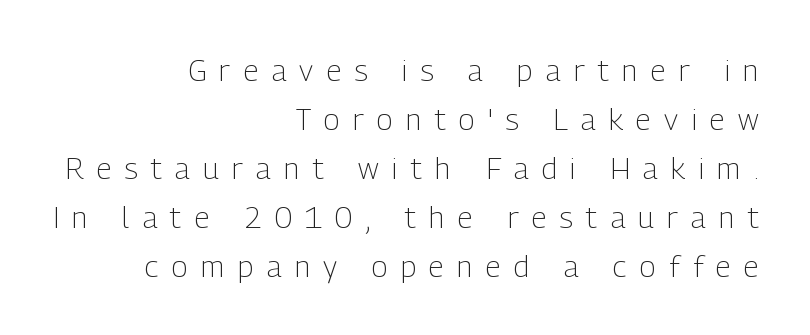
Q: Is the text bold? A: No.
Q: Is the text italic (slanted)? A: No, it is upright.
Q: Is the typeface a serif or a sans-serif typeface? A: Sans-serif.
Q: Is the text underlined? A: No.
Q: How is the paragraph aligned? A: Right-aligned.
Q: Is the spacing between letters normal or unusually wide? A: Unusually wide.
Q: Is the spacing between lines tight, normal or loose? A: Normal.
Q: Width (condensed, normal, or wide)? A: Condensed.
Q: Stroke contrast? A: Low.
Q: x-height? A: Medium.
Q: Monospaced? A: No.
